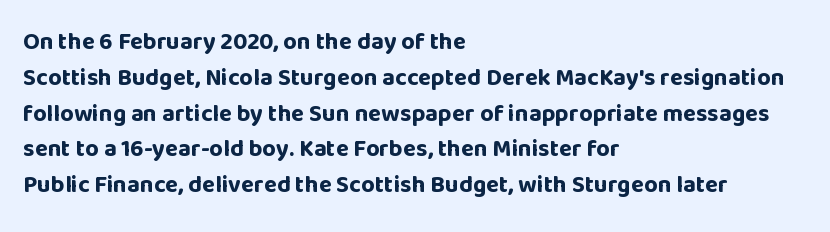
{"italic": "no", "bold": "yes", "underline": "no", "align": "left", "line_spacing": "normal", "line_spacing_ratio": 1.49, "letter_spacing": "normal", "letter_spacing_em": 0.0, "glyph_px": 24}
